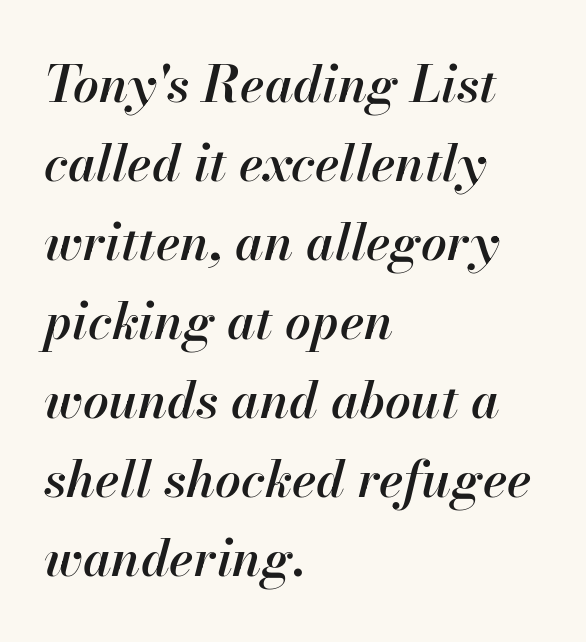
Would a proofreader flag this as italicized? Yes. These lines keep a tight, regular rhythm from letter to letter. Here the designer chose a conventional face with non-uniform glyph widths. The sample has been set in demibold, a notch under bold.
